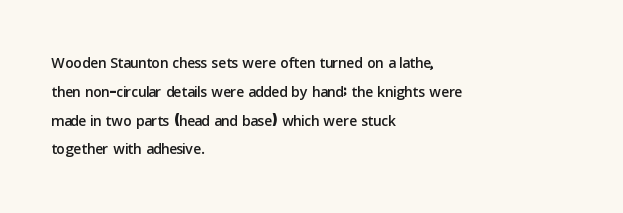
{"italic": "no", "underline": "no", "align": "left", "line_spacing": "normal", "line_spacing_ratio": 1.37, "letter_spacing": "normal", "letter_spacing_em": 0.0, "glyph_px": 21}
